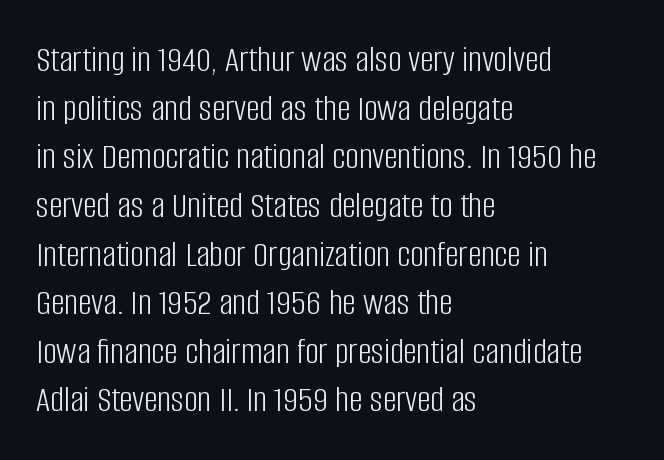
The image shows 38 px light, condensed sans-serif type, upright; set left-aligned, normal line spacing (1.28x), normal letter spacing, not underlined; low stroke contrast and a large x-height.
